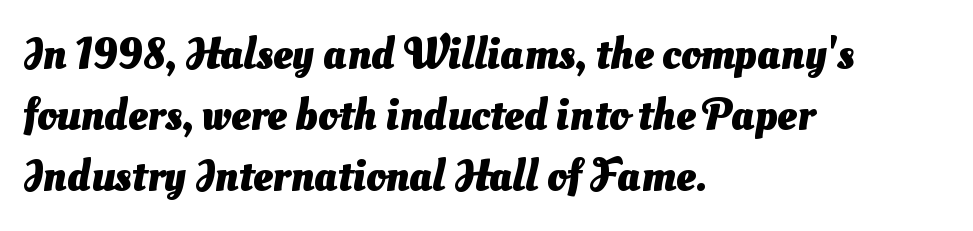
The image shows 44 px heavy sans-serif type; set left-aligned, normal line spacing (1.39x), normal letter spacing, not underlined; medium stroke contrast and a small x-height.
